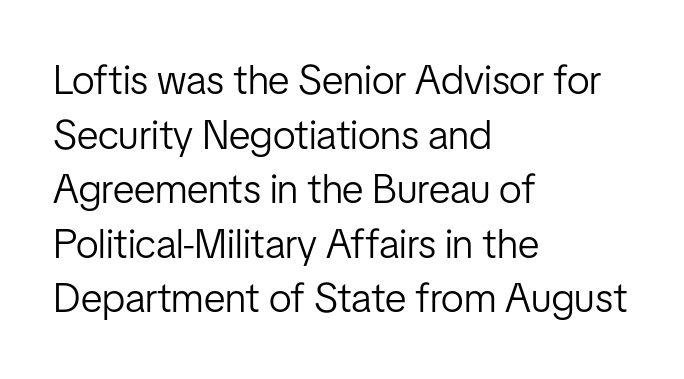
Are there feet on the stems? There aren't — it's a sans. It's the straight-up-and-down kind of type. Weight: in the light-to-regular range. Casual observation: everything's shoved over to the left. The passage shown has conventional tracking throughout. Note the varied advance widths — an 'i' is clearly narrower than an 'm'.
